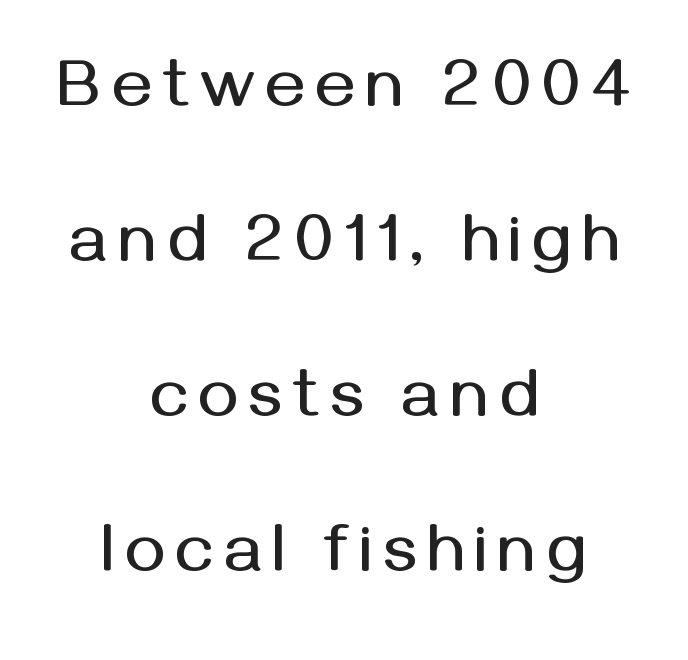
The image shows 68 px sans-serif type, upright; set centered, loose line spacing (2.28x), not underlined; medium stroke contrast and a medium x-height.
